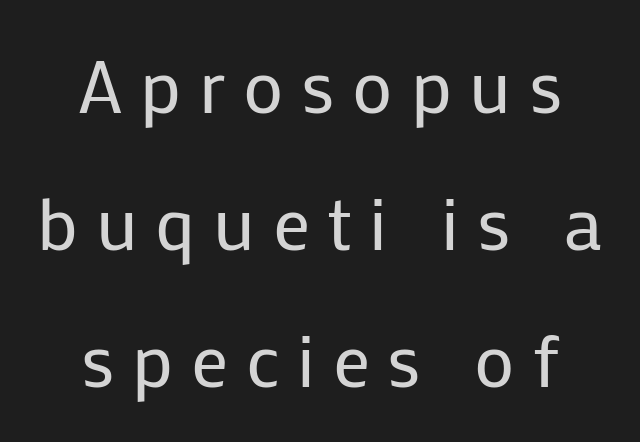
{"serif": "no", "italic": "no", "bold": "no", "weight": "regular", "width": "normal", "stroke_contrast": "low", "x_height": "medium", "monospaced": "no", "underline": "no", "line_spacing_ratio": 1.85, "letter_spacing": "wide", "letter_spacing_em": 0.24, "glyph_px": 74}
